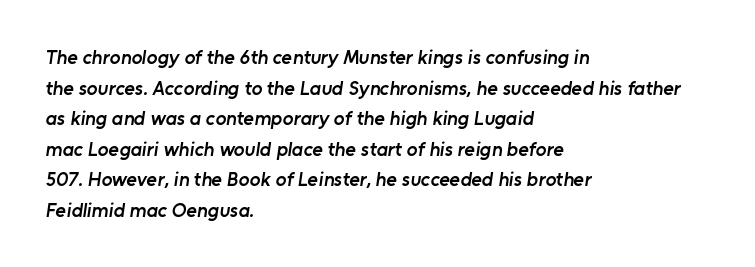
Q: Is the text bold? A: Semi-bold.
Q: Is the text underlined? A: No.
Q: How is the paragraph aligned? A: Left-aligned.
Q: Is the spacing between letters normal or unusually wide? A: Normal.
Q: Is the spacing between lines tight, normal or loose? A: Normal.
